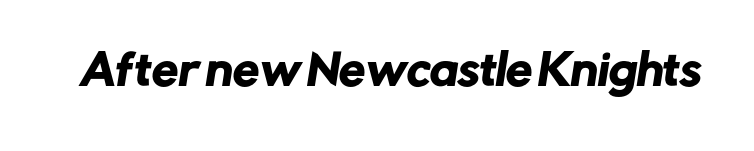
Q: Is the typeface a serif or a sans-serif typeface? A: Sans-serif.
Q: Is the text underlined? A: No.
Q: Is the spacing between letters normal or unusually wide? A: Normal.
Q: Width (condensed, normal, or wide)? A: Normal.
Q: Stroke contrast? A: Low.
Q: x-height? A: Medium.
Q: Monospaced? A: No.
